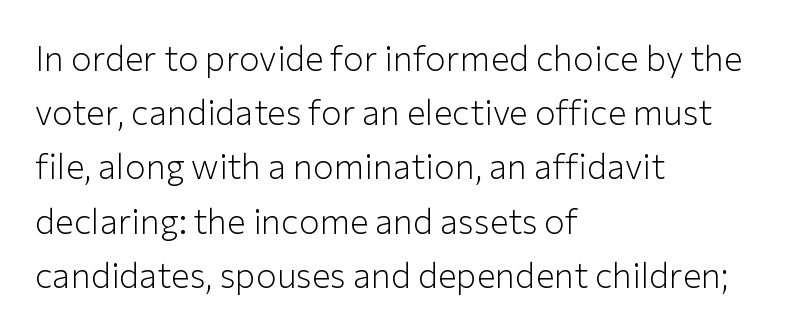
{"serif": "no", "italic": "no", "bold": "no", "weight": "light", "width": "normal", "stroke_contrast": "low", "x_height": "medium", "monospaced": "no", "underline": "no", "align": "left", "line_spacing": "normal", "line_spacing_ratio": 1.55, "letter_spacing": "normal", "letter_spacing_em": 0.0, "glyph_px": 35}
